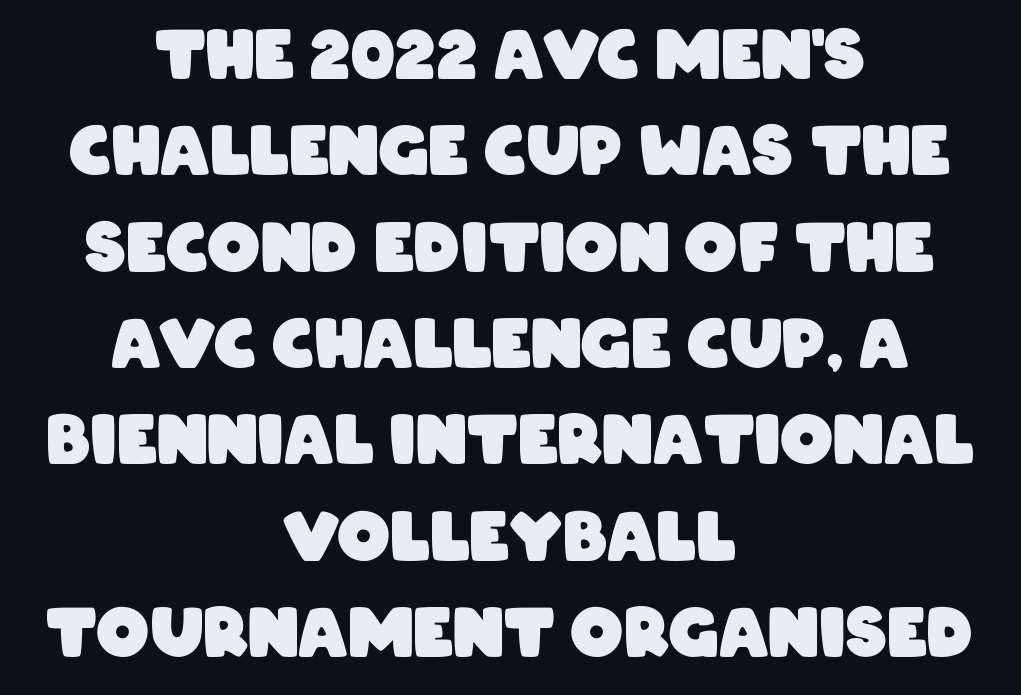
No feet cap the strokes, marking this as sans-serif type. Where is the straight margin? There isn't one; the lines are centered. The space between consecutive lines is moderate. Letter spacing: default.
